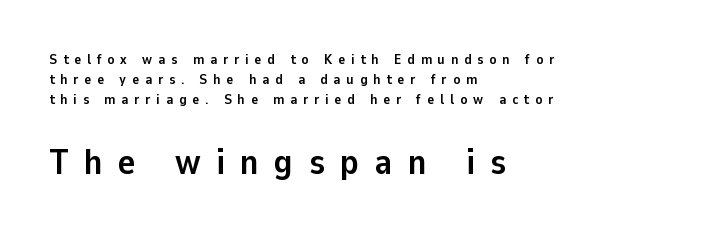
{"serif": "no", "italic": "no", "bold": "yes", "weight": "semibold", "width": "normal", "stroke_contrast": "low", "x_height": "medium", "monospaced": "no", "underline": "no", "align": "left", "line_spacing": "normal", "line_spacing_ratio": 1.42, "letter_spacing": "wide", "letter_spacing_em": 0.43, "larger_block": "second", "size_ratio": 2.57, "glyph_px": 36}
